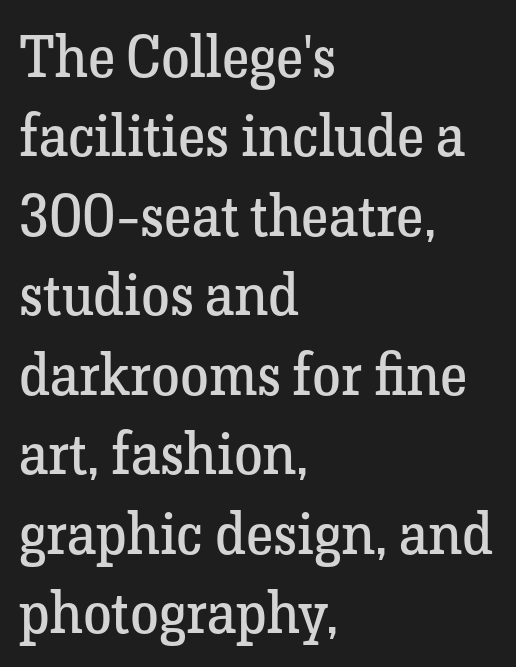
Q: Is the text bold? A: No.
Q: Is the text italic (slanted)? A: No, it is upright.
Q: Is the typeface a serif or a sans-serif typeface? A: Serif.
Q: Is the text underlined? A: No.
Q: How is the paragraph aligned? A: Left-aligned.
Q: Is the spacing between letters normal or unusually wide? A: Normal.
Q: Is the spacing between lines tight, normal or loose? A: Normal.
Q: Width (condensed, normal, or wide)? A: Normal.
Q: Stroke contrast? A: Low.
Q: x-height? A: Medium.
Q: Monospaced? A: No.
